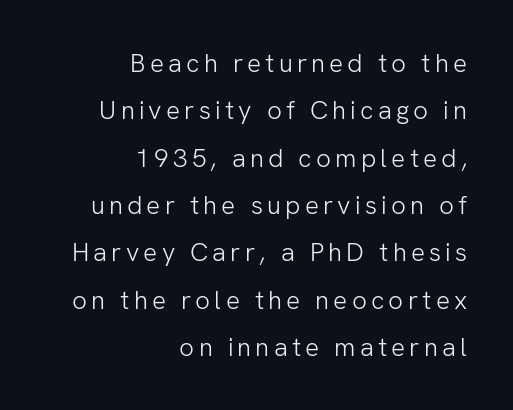
{"italic": "no", "bold": "no", "underline": "no", "align": "right", "line_spacing_ratio": 1.82, "glyph_px": 26}
